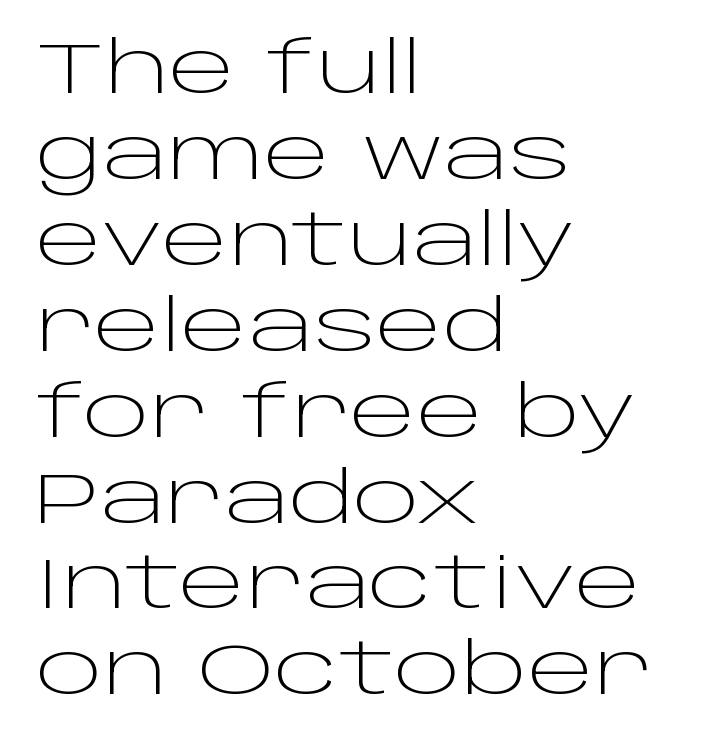
Q: Is the text bold? A: No.
Q: Is the text italic (slanted)? A: No, it is upright.
Q: Is the typeface a serif or a sans-serif typeface? A: Sans-serif.
Q: Is the text underlined? A: No.
Q: How is the paragraph aligned? A: Left-aligned.
Q: Is the spacing between letters normal or unusually wide? A: Normal.
Q: Width (condensed, normal, or wide)? A: Wide.
Q: Stroke contrast? A: Low.
Q: x-height? A: Large.
Q: Monospaced? A: No.
